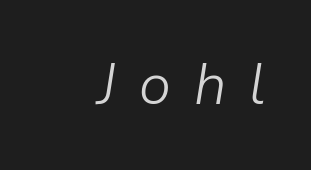
Q: Is the text bold? A: No.
Q: Is the text italic (slanted)? A: Yes, it leans right by about 9 degrees.
Q: Is the text underlined? A: No.
Q: Is the spacing between letters normal or unusually wide? A: Unusually wide.
Q: Width (condensed, normal, or wide)? A: Normal.
Q: Stroke contrast? A: Low.
Q: x-height? A: Medium.
Q: Monospaced? A: No.
